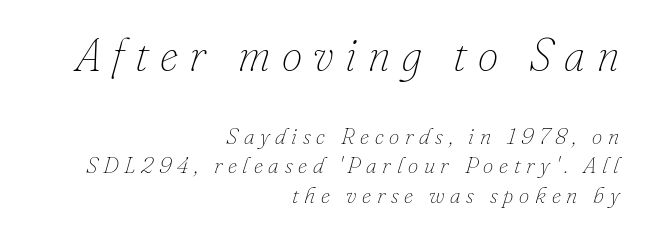
The image shows 46 px thin type, italic (leaning right); set right-aligned, normal line spacing (1.27x), unusually wide letter spacing (+0.25 em), not underlined; the first (top) block is 2.0x larger; low stroke contrast and a small x-height.
